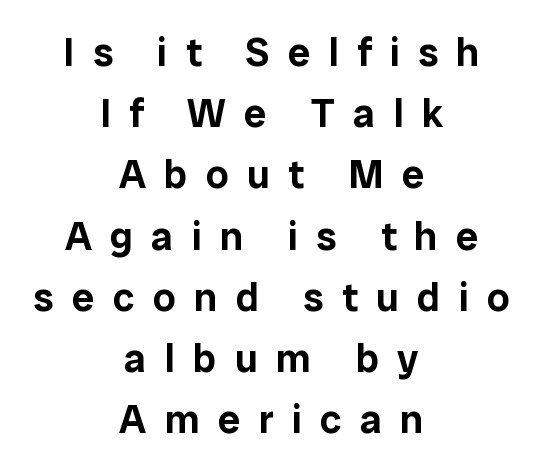
{"serif": "no", "italic": "no", "width": "normal", "stroke_contrast": "low", "x_height": "medium", "monospaced": "no", "underline": "no", "align": "center", "line_spacing": "normal", "line_spacing_ratio": 1.53, "letter_spacing": "wide", "letter_spacing_em": 0.46, "glyph_px": 40}
